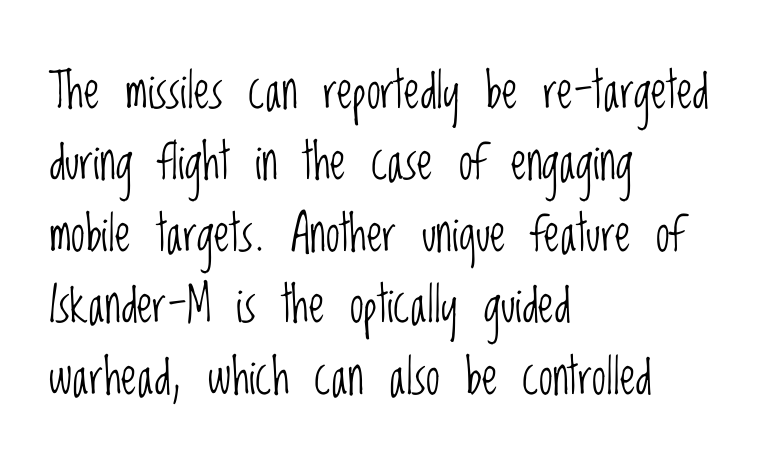
The passage shown is typeset with a sans-serif family. Lines of text with bare space underneath. A roman cut, with each character standing at attention. Is this a heavy cut? Hardly; it is regular or lighter. You could call the tracking neutral — neither tight nor loose.
